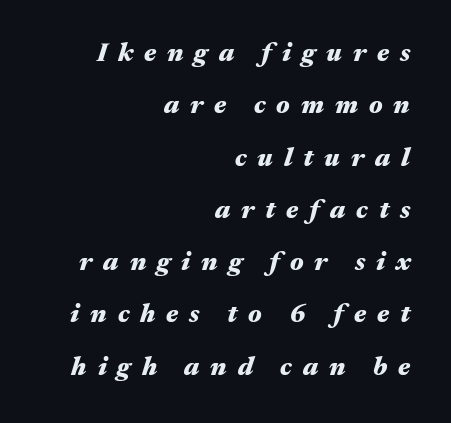
The lines in this sample share a right terminus and differ only in where they begin. Each new line begins a long way beneath the previous one. Typesetter's note: full bold, strokes at maximum text heaviness. The typography opts for an oblique posture over an upright one. Underlining? Definitely not there. What stands out about the letter spacing? Its width — letters are far apart.
